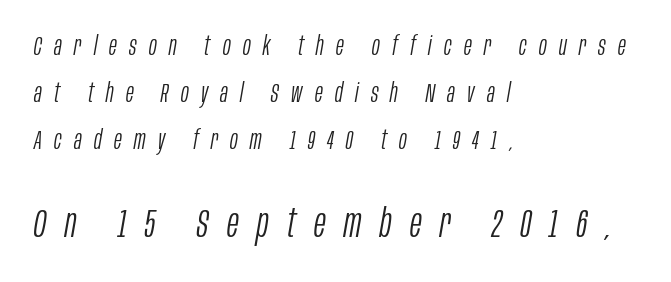
Q: Is the text bold? A: No.
Q: Is the text italic (slanted)? A: Yes, it leans right by about 10 degrees.
Q: Is the text underlined? A: No.
Q: How is the paragraph aligned? A: Left-aligned.
Q: Is the spacing between letters normal or unusually wide? A: Unusually wide.
Q: Which block of text is set in a larger size, the first (top) or the second (bottom)? A: The second (bottom) one.
Q: Width (condensed, normal, or wide)? A: Condensed.
Q: Stroke contrast? A: Low.
Q: x-height? A: Large.
Q: Monospaced? A: No.
